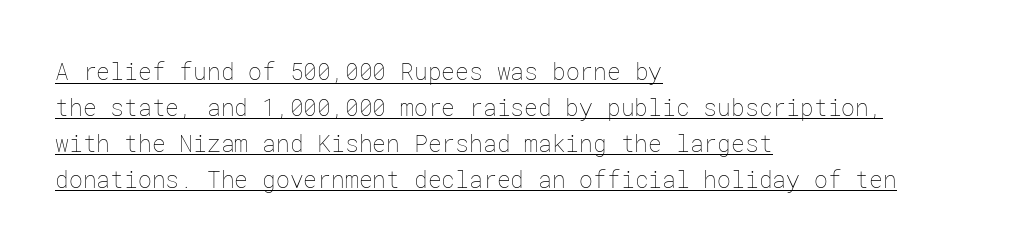
The image shows 23 px text type, upright; set left-aligned, normal line spacing (1.56x), normal letter spacing, underlined.
